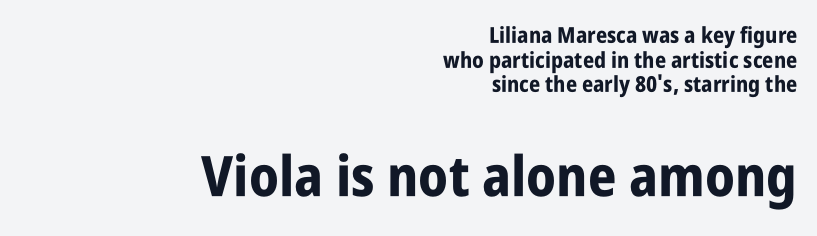
The image shows 56 px bold, condensed sans-serif type, upright; set right-aligned, tight line spacing (1.12x), normal letter spacing, not underlined; the second (bottom) block is 2.55x larger; low stroke contrast and a large x-height.
